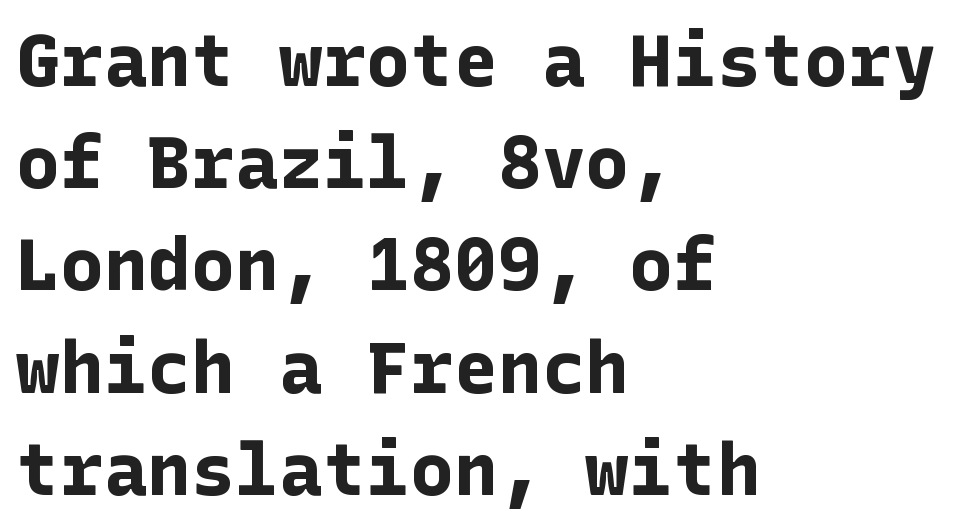
The image shows 73 px bold sans-serif type, upright; set left-aligned, normal line spacing (1.4x), normal letter spacing, not underlined; low stroke contrast and a medium x-height.
